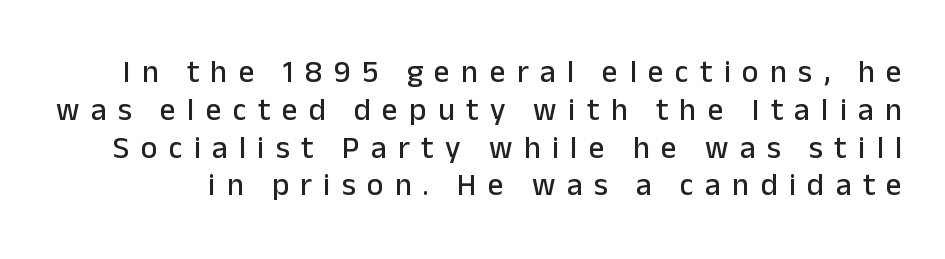
Q: Is the text italic (slanted)? A: No, it is upright.
Q: Is the typeface a serif or a sans-serif typeface? A: Sans-serif.
Q: Is the text underlined? A: No.
Q: Is the spacing between letters normal or unusually wide? A: Unusually wide.
Q: Width (condensed, normal, or wide)? A: Normal.
Q: Stroke contrast? A: Low.
Q: x-height? A: Medium.
Q: Monospaced? A: No.
